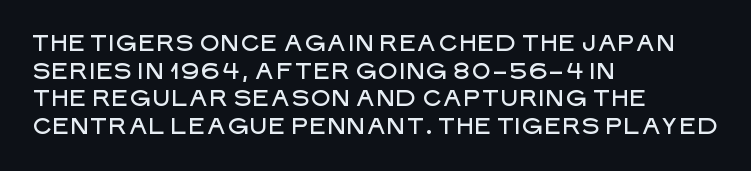
Q: Is the text italic (slanted)? A: No, it is upright.
Q: Is the text underlined? A: No.
Q: How is the paragraph aligned? A: Left-aligned.
Q: Is the spacing between letters normal or unusually wide? A: Normal.
